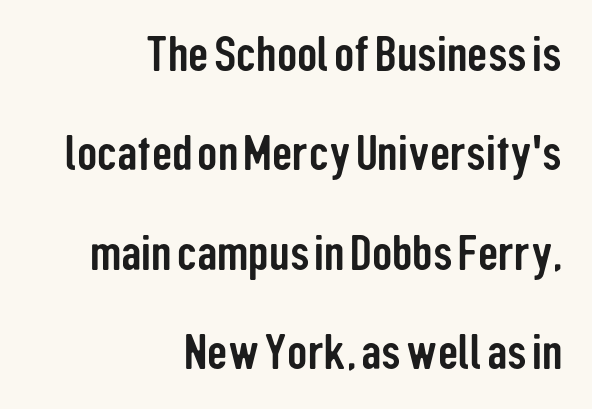
This rendering employs a face without finishing strokes, i.e., a sans-serif. Honestly, the letter spacing is just normal — you wouldn't notice it. Teacher's note: observe the even right margin — that is flush-right alignment. The lettering holds an erect, upright posture throughout. A typesetter would call this proportional, since set widths differ per character.
